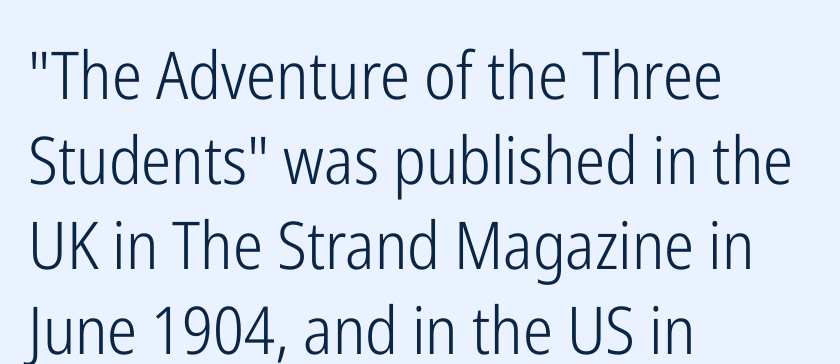
The image shows 66 px light, condensed sans-serif type, upright; set left-aligned, normal line spacing (1.29x), normal letter spacing, not underlined; low stroke contrast and a medium x-height.
